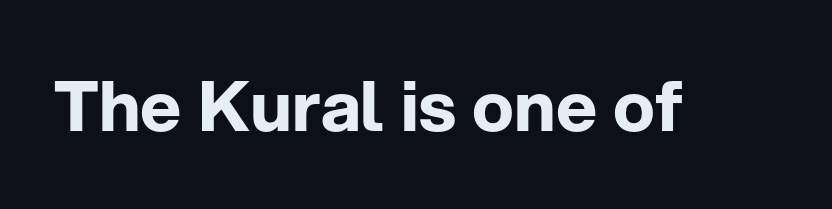
The image shows 70 px bold sans-serif type, upright; set normal letter spacing, not underlined; low stroke contrast and a medium x-height.
